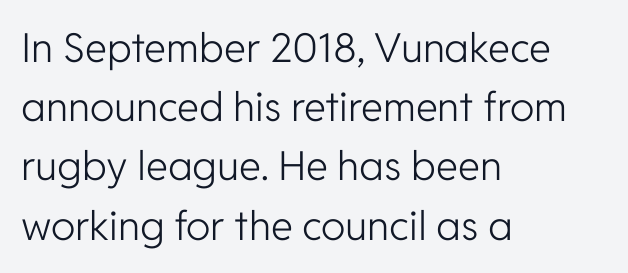
{"serif": "no", "italic": "no", "bold": "no", "weight": "light", "width": "normal", "stroke_contrast": "low", "x_height": "medium", "monospaced": "no", "underline": "no", "align": "left", "line_spacing": "normal", "line_spacing_ratio": 1.48, "letter_spacing": "normal", "letter_spacing_em": 0.0, "glyph_px": 40}
